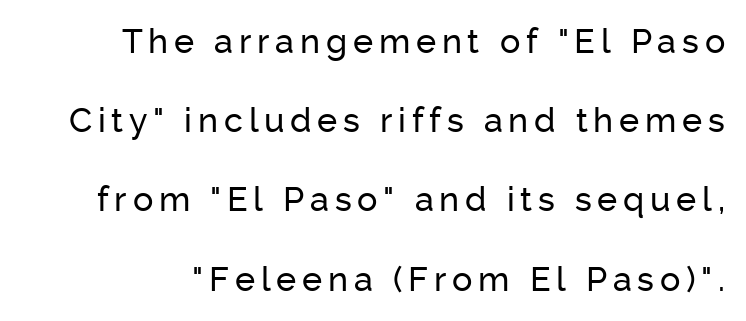
The image shows 34 px sans-serif type, upright; set loose line spacing (2.33x), not underlined; low stroke contrast and a medium x-height.
